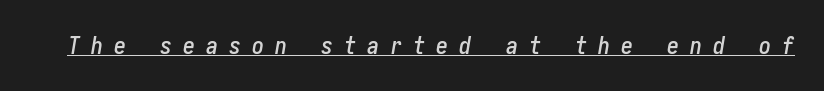
{"italic": "yes", "lean": "right", "slant_degrees": 10, "underline": "yes", "letter_spacing": "wide", "letter_spacing_em": 0.46, "glyph_px": 24}
